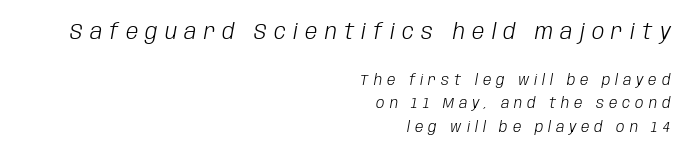
The image shows 22 px text type, italic (leaning right); set right-aligned, normal line spacing (1.56x), unusually wide letter spacing (+0.33 em), not underlined; the first (top) block is 1.47x larger.
